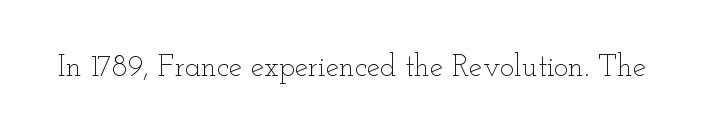
Q: Is the text bold? A: No.
Q: Is the text italic (slanted)? A: No, it is upright.
Q: Is the text underlined? A: No.
Q: Is the spacing between letters normal or unusually wide? A: Normal.
Q: Width (condensed, normal, or wide)? A: Wide.
Q: Stroke contrast? A: Low.
Q: x-height? A: Small.
Q: Monospaced? A: No.
